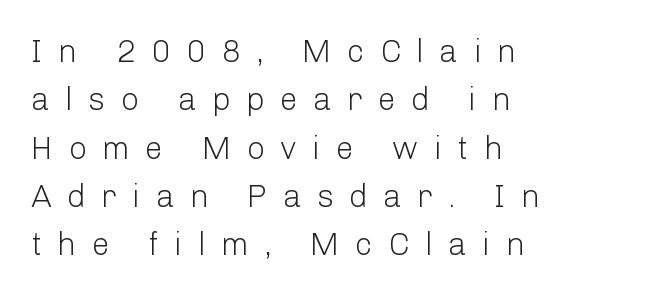
Q: Is the text bold? A: No.
Q: Is the text italic (slanted)? A: No, it is upright.
Q: Is the typeface a serif or a sans-serif typeface? A: Sans-serif.
Q: Is the text underlined? A: No.
Q: How is the paragraph aligned? A: Left-aligned.
Q: Is the spacing between letters normal or unusually wide? A: Unusually wide.
Q: Is the spacing between lines tight, normal or loose? A: Normal.
Q: Width (condensed, normal, or wide)? A: Normal.
Q: Stroke contrast? A: Low.
Q: x-height? A: Medium.
Q: Monospaced? A: No.
